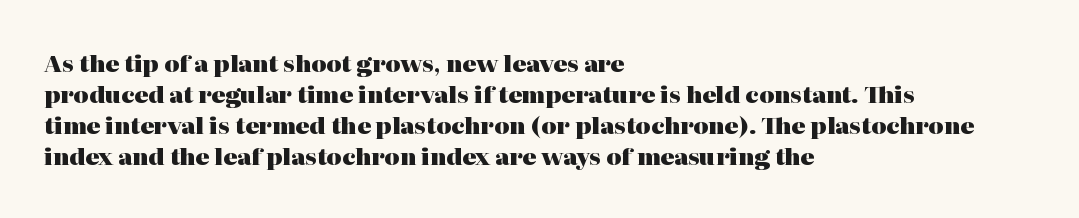
Q: Is the text bold? A: Yes.
Q: Is the text italic (slanted)? A: No, it is upright.
Q: Is the text underlined? A: No.
Q: How is the paragraph aligned? A: Left-aligned.
Q: Is the spacing between letters normal or unusually wide? A: Normal.
Q: Is the spacing between lines tight, normal or loose? A: Normal.
